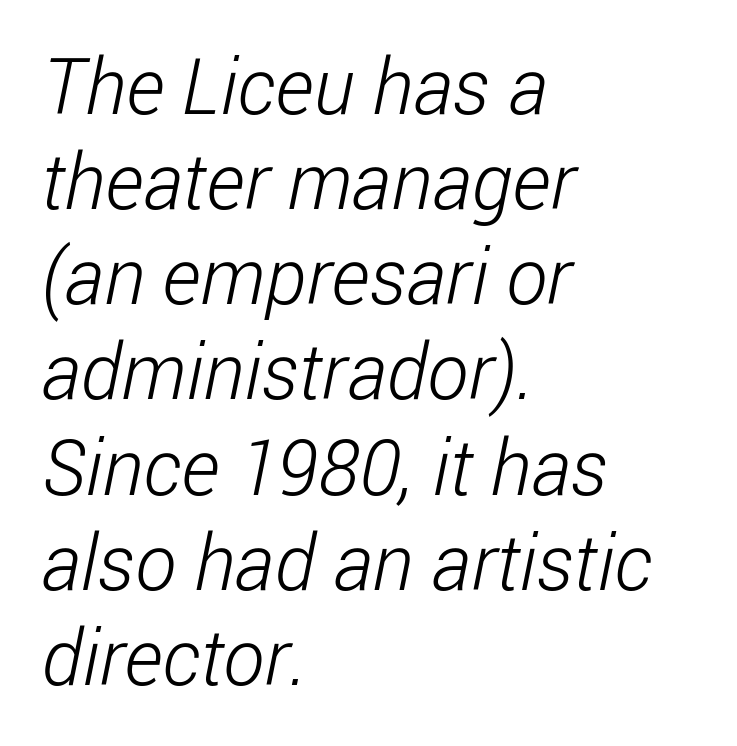
These lines are rendered in a variable-pitch font. The glyphs in this specimen are sans serif. No letter is thick-stroked: the sample isn't bold. Typeset ragged right — the left edge is the straight one. This rendering features lettering with no underline. Compared with typical body copy, the letter spacing here is the same.
